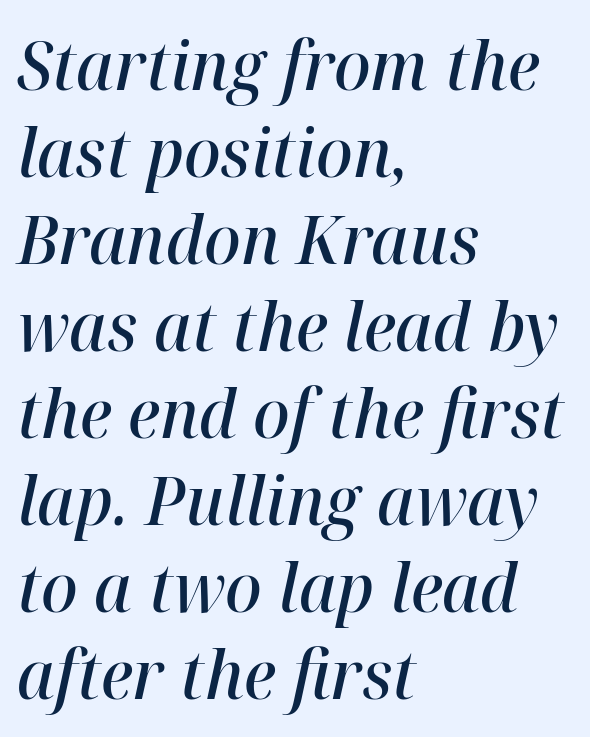
The image shows 68 px semibold type, italic (leaning right); set left-aligned, normal line spacing (1.28x), normal letter spacing, not underlined; high stroke contrast and a medium x-height.
